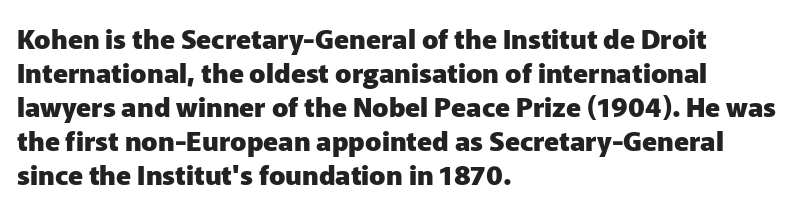
Q: Is the text bold? A: Yes.
Q: Is the text italic (slanted)? A: No, it is upright.
Q: Is the text underlined? A: No.
Q: How is the paragraph aligned? A: Left-aligned.
Q: Is the spacing between letters normal or unusually wide? A: Normal.
Q: Is the spacing between lines tight, normal or loose? A: Normal.
